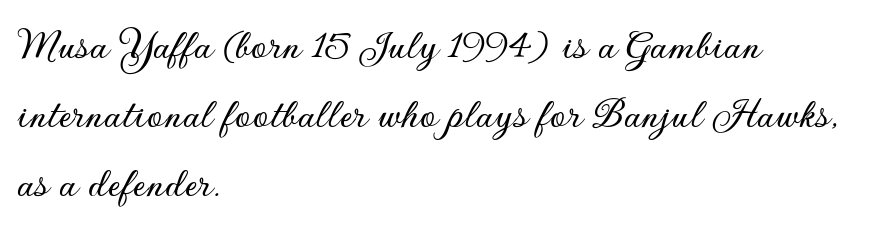
The image shows 45 px sans-serif type; set left-aligned, normal line spacing (1.53x), normal letter spacing, not underlined; low stroke contrast and a small x-height.
